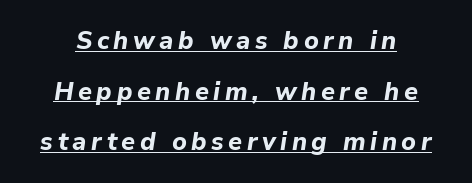
Q: Is the text bold? A: Yes.
Q: Is the text italic (slanted)? A: Yes, it leans right by about 9 degrees.
Q: Is the text underlined? A: Yes.
Q: Is the spacing between lines tight, normal or loose? A: Loose.
